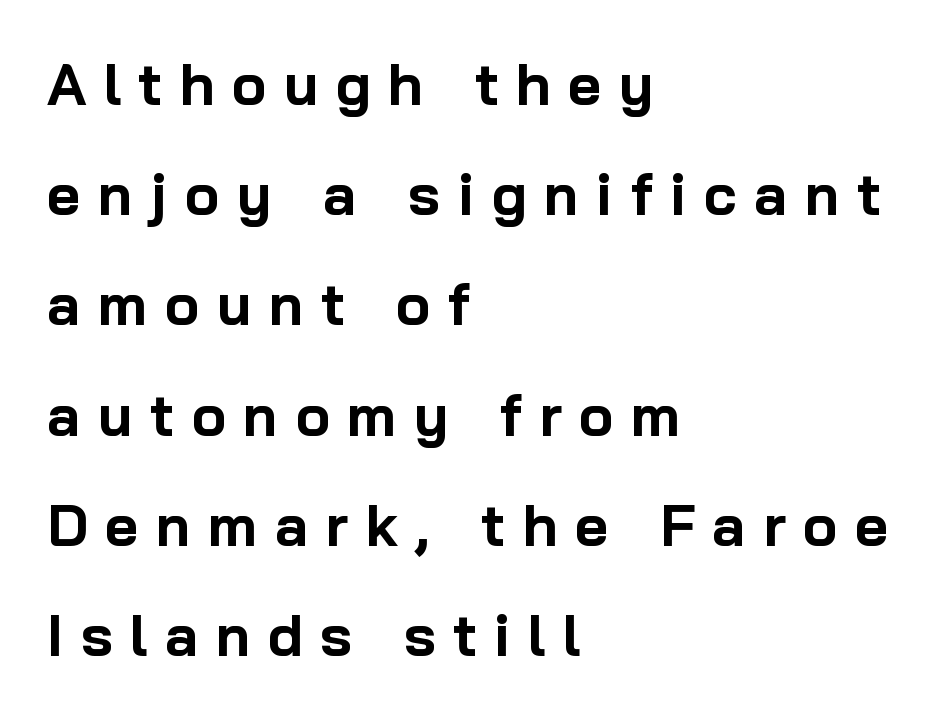
The image shows 58 px bold sans-serif type, upright; set left-aligned, loose line spacing (1.9x), unusually wide letter spacing (+0.3 em), not underlined; low stroke contrast and a medium x-height.
